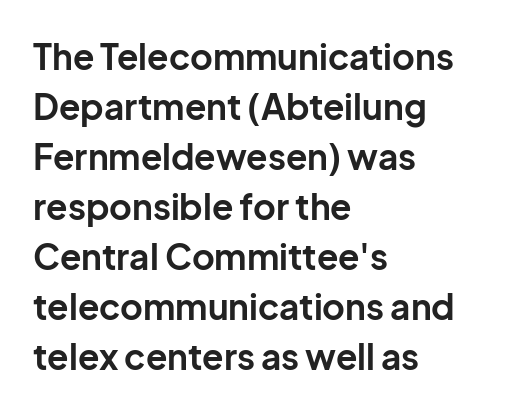
Q: Is the text bold? A: Yes.
Q: Is the text italic (slanted)? A: No, it is upright.
Q: Is the typeface a serif or a sans-serif typeface? A: Sans-serif.
Q: Is the text underlined? A: No.
Q: How is the paragraph aligned? A: Left-aligned.
Q: Is the spacing between letters normal or unusually wide? A: Normal.
Q: Is the spacing between lines tight, normal or loose? A: Normal.
Q: Width (condensed, normal, or wide)? A: Normal.
Q: Stroke contrast? A: Low.
Q: x-height? A: Medium.
Q: Monospaced? A: No.
